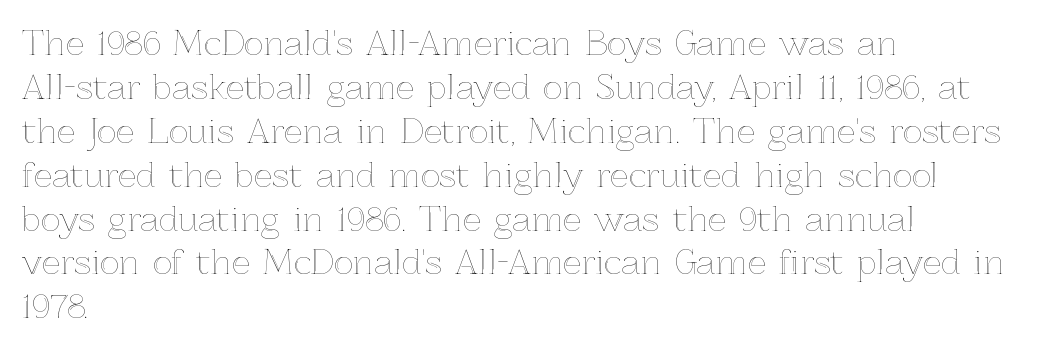
The image shows 33 px text type, upright; set left-aligned, normal line spacing (1.33x), normal letter spacing, not underlined; a medium x-height.
